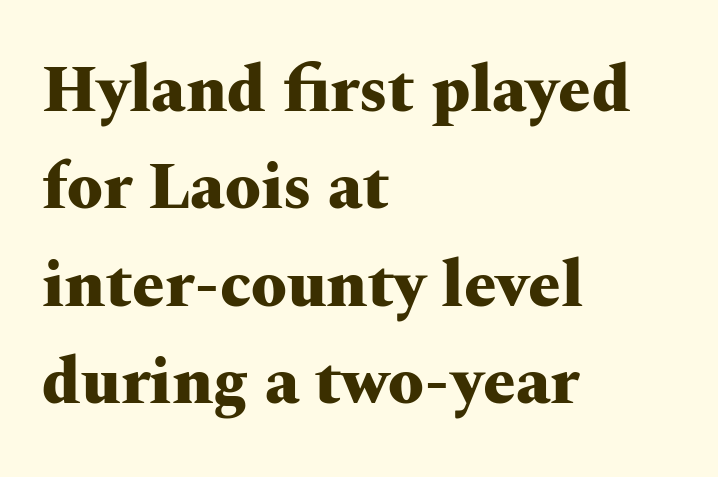
{"serif": "yes", "italic": "no", "bold": "yes", "weight": "heavy", "width": "wide", "stroke_contrast": "medium", "x_height": "medium", "monospaced": "no", "underline": "no", "align": "left", "line_spacing": "normal", "line_spacing_ratio": 1.5, "letter_spacing": "normal", "letter_spacing_em": 0.0, "glyph_px": 65}
